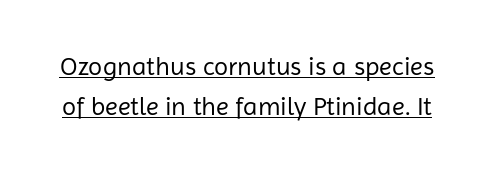
Nope, not italic — everything's standing straight. The rendering uses a moderate line-height, typical for paragraphs. The words here are underlined. Standard letterfit; no display-style spreading of the glyphs.
